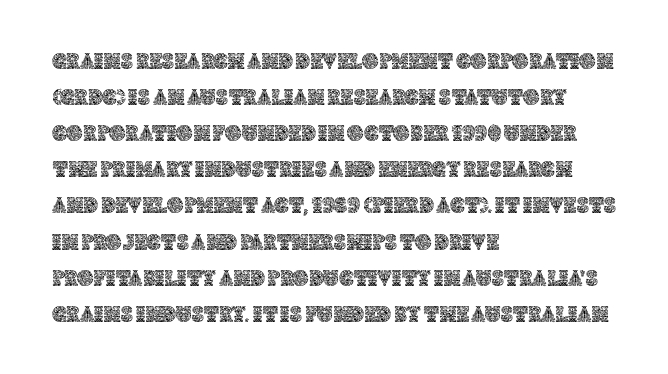
{"italic": "no", "underline": "no", "align": "left", "line_spacing": "normal", "line_spacing_ratio": 1.57, "letter_spacing": "normal", "letter_spacing_em": 0.0, "glyph_px": 23}
